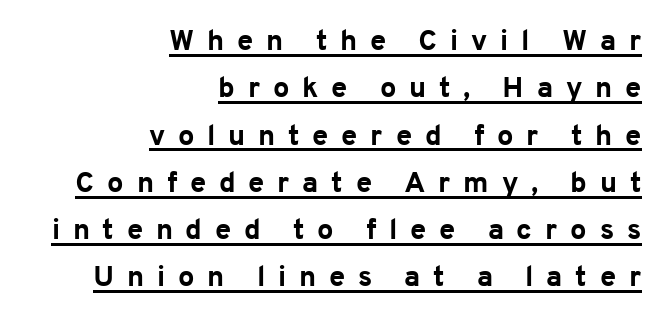
Q: Is the text bold? A: Yes.
Q: Is the text italic (slanted)? A: No, it is upright.
Q: Is the typeface a serif or a sans-serif typeface? A: Sans-serif.
Q: Is the text underlined? A: Yes.
Q: How is the paragraph aligned? A: Right-aligned.
Q: Is the spacing between letters normal or unusually wide? A: Unusually wide.
Q: Is the spacing between lines tight, normal or loose? A: Normal.
Q: Width (condensed, normal, or wide)? A: Normal.
Q: Stroke contrast? A: Low.
Q: x-height? A: Medium.
Q: Monospaced? A: No.
